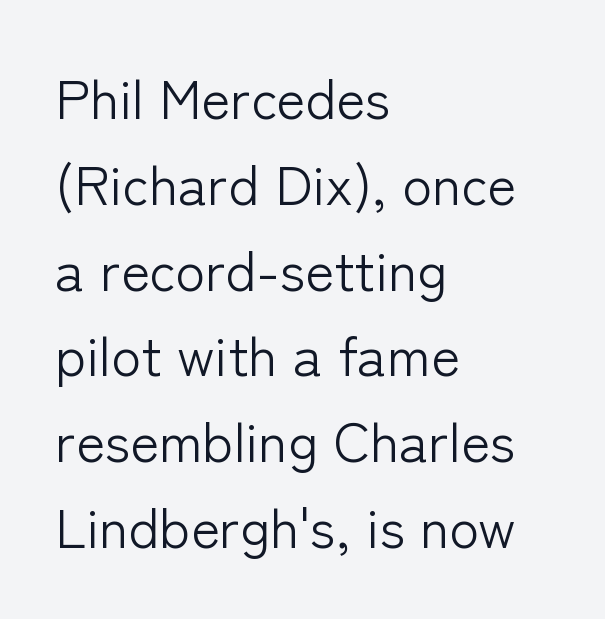
Does extra space separate the letters? No, they use regular spacing. Line spacing here is normal. A student would call this left alignment; a typographer would say flush left, rag right. The letters advance in unequal steps, a hallmark of proportional type. Rendered with straight, roman letterforms.
